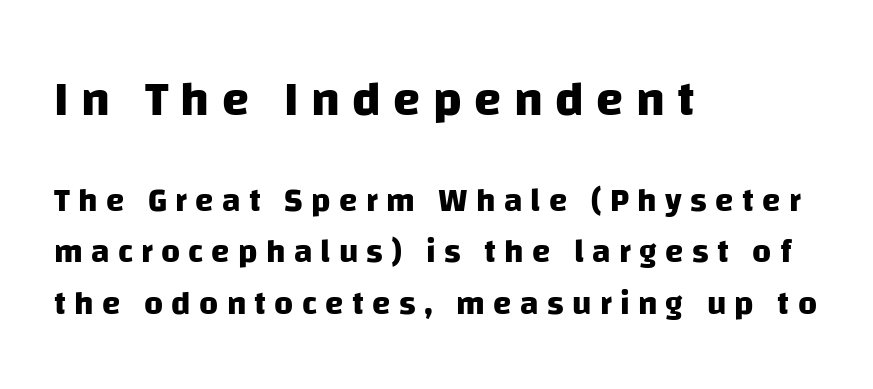
The type is letterspaced generously, with wide tracking. The designer left line spacing at the default. If you drew a ruler down the left edge, every line would touch it. The string is rendered with underlining switched off.
